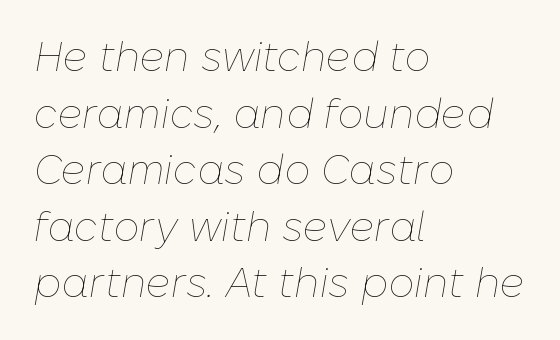
Q: Is the text bold? A: No.
Q: Is the text italic (slanted)? A: Yes, it leans right by about 10 degrees.
Q: Is the text underlined? A: No.
Q: How is the paragraph aligned? A: Left-aligned.
Q: Is the spacing between letters normal or unusually wide? A: Normal.
Q: Is the spacing between lines tight, normal or loose? A: Normal.
Q: Width (condensed, normal, or wide)? A: Normal.
Q: Stroke contrast? A: Low.
Q: x-height? A: Medium.
Q: Monospaced? A: No.
